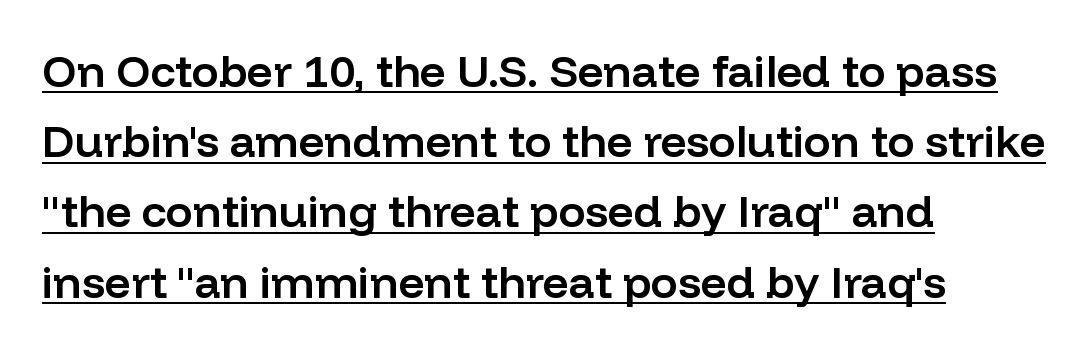
Q: Is the text bold? A: Semi-bold.
Q: Is the text italic (slanted)? A: No, it is upright.
Q: Is the typeface a serif or a sans-serif typeface? A: Sans-serif.
Q: Is the text underlined? A: Yes.
Q: How is the paragraph aligned? A: Left-aligned.
Q: Is the spacing between letters normal or unusually wide? A: Normal.
Q: Is the spacing between lines tight, normal or loose? A: Normal.
Q: Width (condensed, normal, or wide)? A: Normal.
Q: Stroke contrast? A: Low.
Q: x-height? A: Medium.
Q: Monospaced? A: No.
